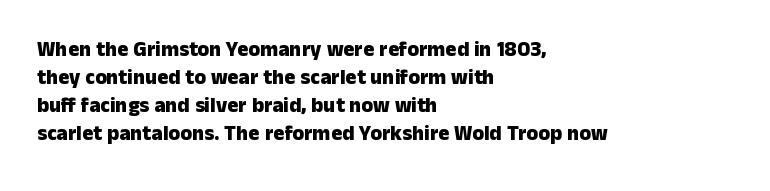
The image shows 21 px bold type, upright; set left-aligned, normal line spacing (1.34x), normal letter spacing, not underlined.
